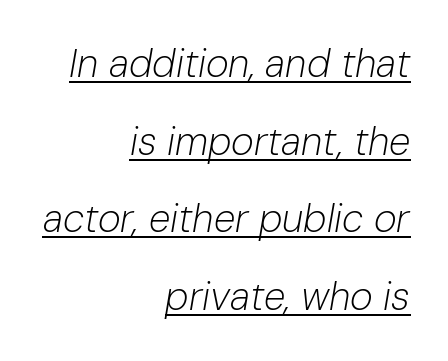
{"italic": "yes", "lean": "right", "slant_degrees": 10, "bold": "no", "weight": "light", "width": "normal", "stroke_contrast": "low", "x_height": "medium", "monospaced": "no", "underline": "yes", "align": "right", "line_spacing": "loose", "line_spacing_ratio": 1.99, "letter_spacing": "normal", "letter_spacing_em": 0.0, "glyph_px": 39}
